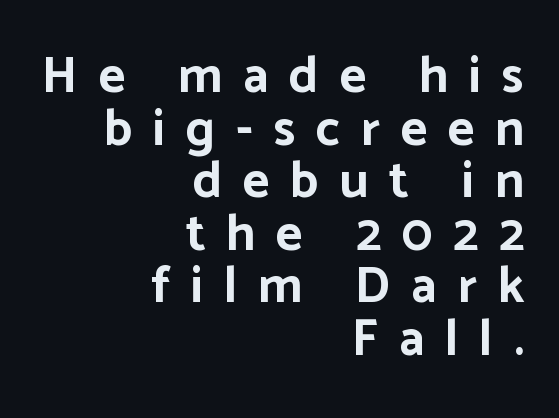
The image shows 51 px bold sans-serif type, upright; set right-aligned, tight line spacing (1.03x), unusually wide letter spacing (+0.41 em), not underlined; low stroke contrast and a medium x-height.
